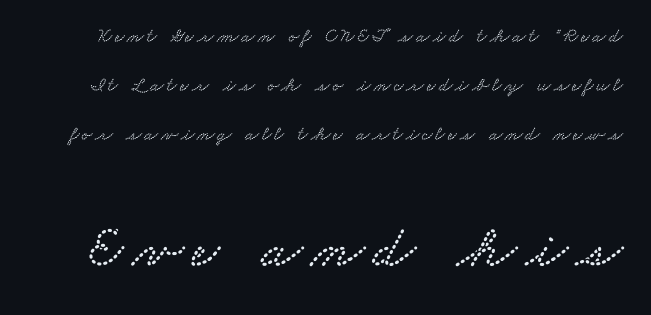
Observe the serifs anchoring each vertical stroke in this sample. Just letters on the line, the space beneath them empty. The passage shown is typed in a proportional face where columns would drift. What's the leading like? Stretched, with rows far apart. Top chunk: small. Bottom chunk: large.
